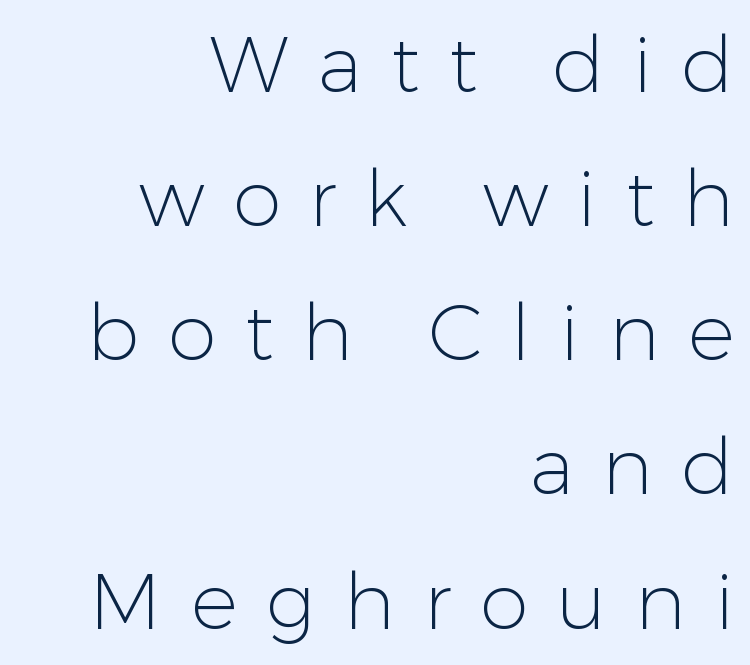
The image shows 78 px light sans-serif type, upright; set right-aligned, line spacing 1.72x, unusually wide letter spacing (+0.37 em), not underlined; low stroke contrast and a medium x-height.
